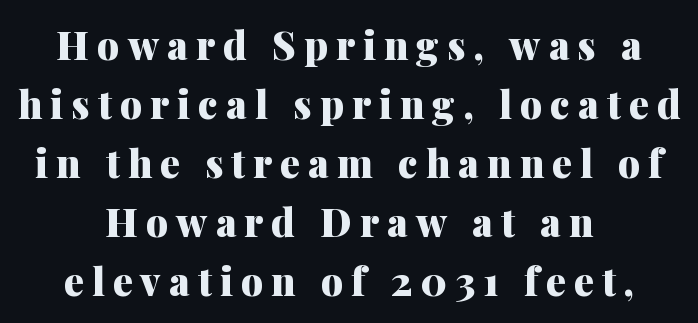
{"serif": "yes", "italic": "no", "bold": "yes", "weight": "heavy", "width": "normal", "stroke_contrast": "medium", "x_height": "medium", "monospaced": "no", "underline": "no", "align": "center", "line_spacing": "normal", "line_spacing_ratio": 1.51, "letter_spacing": "wide", "letter_spacing_em": 0.21, "glyph_px": 39}
